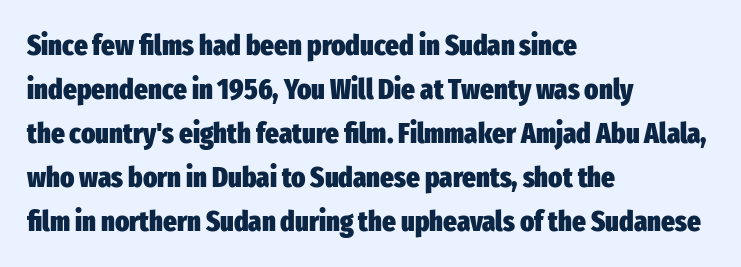
The image shows 29 px heavy, condensed sans-serif type, upright; set left-aligned, normal line spacing (1.52x), normal letter spacing, not underlined; low stroke contrast and a medium x-height.
